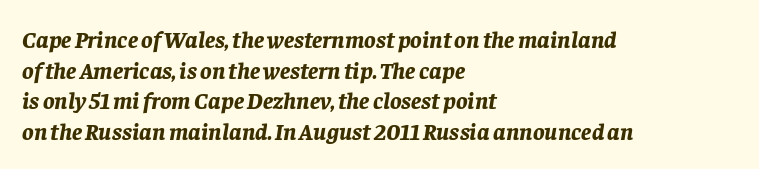
{"italic": "yes", "lean": "right", "slant_degrees": 8, "bold": "yes", "underline": "no", "align": "left", "line_spacing": "normal", "line_spacing_ratio": 1.28, "letter_spacing": "normal", "letter_spacing_em": 0.0, "glyph_px": 24}
